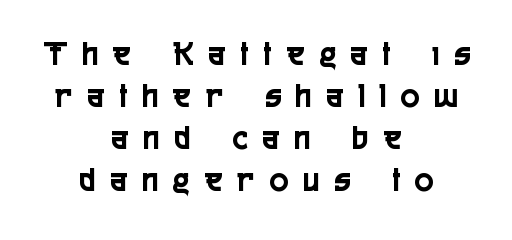
{"serif": "no", "italic": "no", "width": "condensed", "x_height": "medium", "monospaced": "no", "underline": "no", "align": "center", "line_spacing_ratio": 1.2, "letter_spacing": "wide", "letter_spacing_em": 0.44, "glyph_px": 35}
